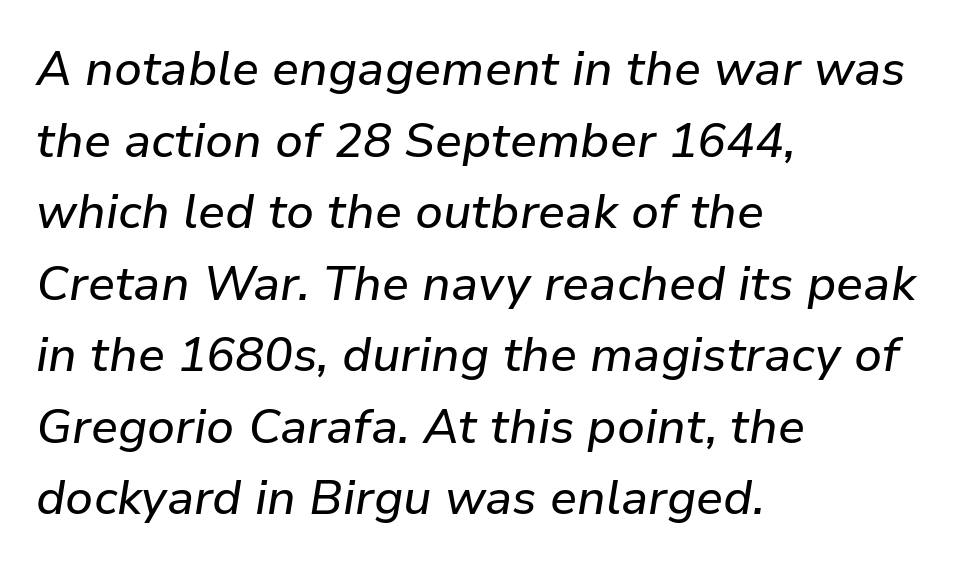
The image shows 48 px text type, italic (leaning right); set left-aligned, normal line spacing (1.49x), normal letter spacing, not underlined; low stroke contrast and a medium x-height.
